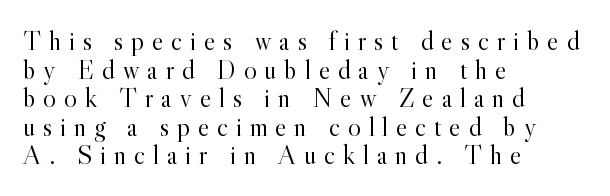
The paragraph has a hard left edge and a soft right edge. What's the leading like? Squeezed, with rows nearly overlapping. The font is comparable to plain body text, perhaps lighter. Does the lettering tilt? It doesn't — this is upright.
